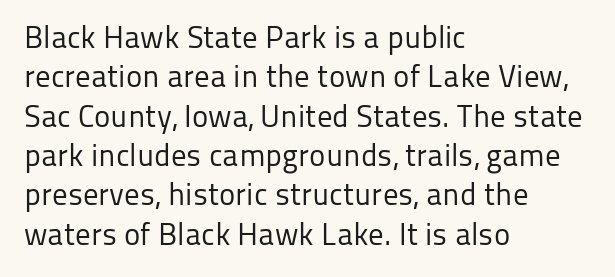
{"serif": "no", "italic": "no", "bold": "no", "weight": "regular", "width": "normal", "stroke_contrast": "low", "x_height": "medium", "monospaced": "no", "underline": "no", "align": "left", "line_spacing": "normal", "line_spacing_ratio": 1.27, "letter_spacing": "normal", "letter_spacing_em": 0.0, "glyph_px": 31}
